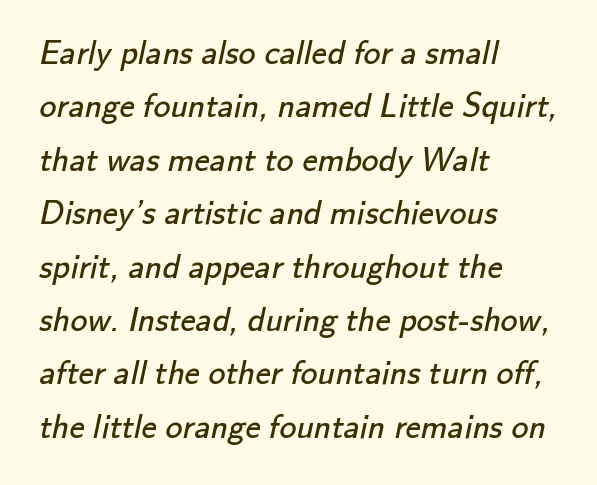
The image shows 34 px regular-weight sans-serif type; set left-aligned, normal line spacing (1.57x), normal letter spacing, not underlined; low stroke contrast and a small x-height.
